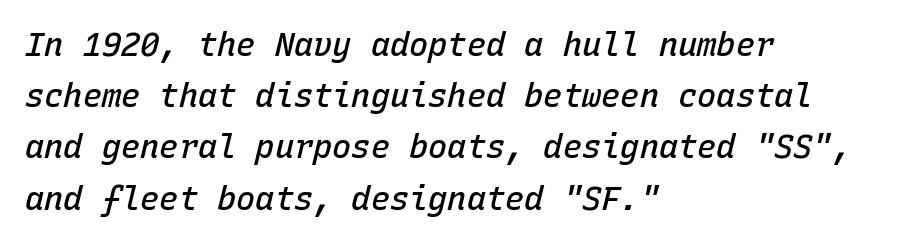
The image shows 32 px semibold type, italic (leaning right), monospaced; set left-aligned, normal line spacing (1.6x), normal letter spacing, not underlined; low stroke contrast and a medium x-height.
